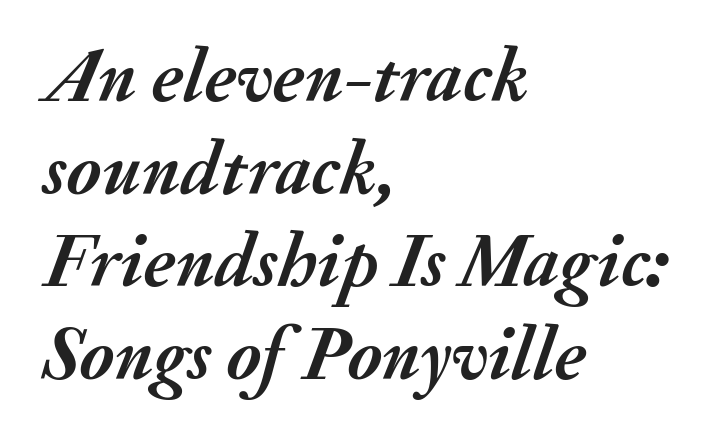
Q: Is the text bold? A: Yes.
Q: Is the text italic (slanted)? A: Yes, it leans right by about 20 degrees.
Q: Is the text underlined? A: No.
Q: How is the paragraph aligned? A: Left-aligned.
Q: Is the spacing between letters normal or unusually wide? A: Normal.
Q: Width (condensed, normal, or wide)? A: Normal.
Q: Stroke contrast? A: Medium.
Q: x-height? A: Small.
Q: Monospaced? A: No.
